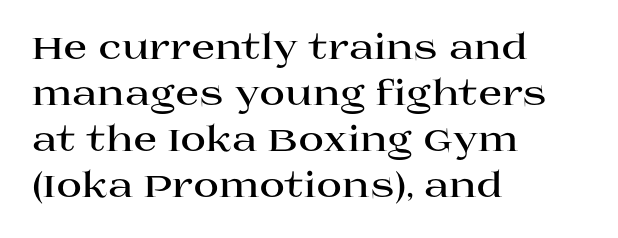
Q: Is the text bold? A: Yes.
Q: Is the text italic (slanted)? A: No, it is upright.
Q: Is the typeface a serif or a sans-serif typeface? A: Serif.
Q: Is the text underlined? A: No.
Q: How is the paragraph aligned? A: Left-aligned.
Q: Is the spacing between letters normal or unusually wide? A: Normal.
Q: Is the spacing between lines tight, normal or loose? A: Normal.
Q: Width (condensed, normal, or wide)? A: Wide.
Q: Stroke contrast? A: High.
Q: x-height? A: Large.
Q: Monospaced? A: No.
